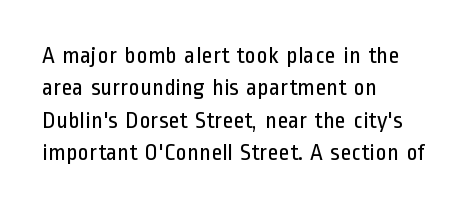
{"italic": "no", "bold": "no", "underline": "no", "align": "left", "line_spacing": "normal", "line_spacing_ratio": 1.35, "letter_spacing": "normal", "letter_spacing_em": 0.0, "glyph_px": 24}
